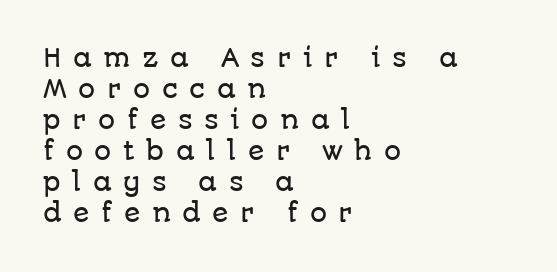
{"italic": "no", "underline": "no", "align": "left", "line_spacing": "normal", "line_spacing_ratio": 1.29, "letter_spacing": "wide", "letter_spacing_em": 0.48, "glyph_px": 24}
